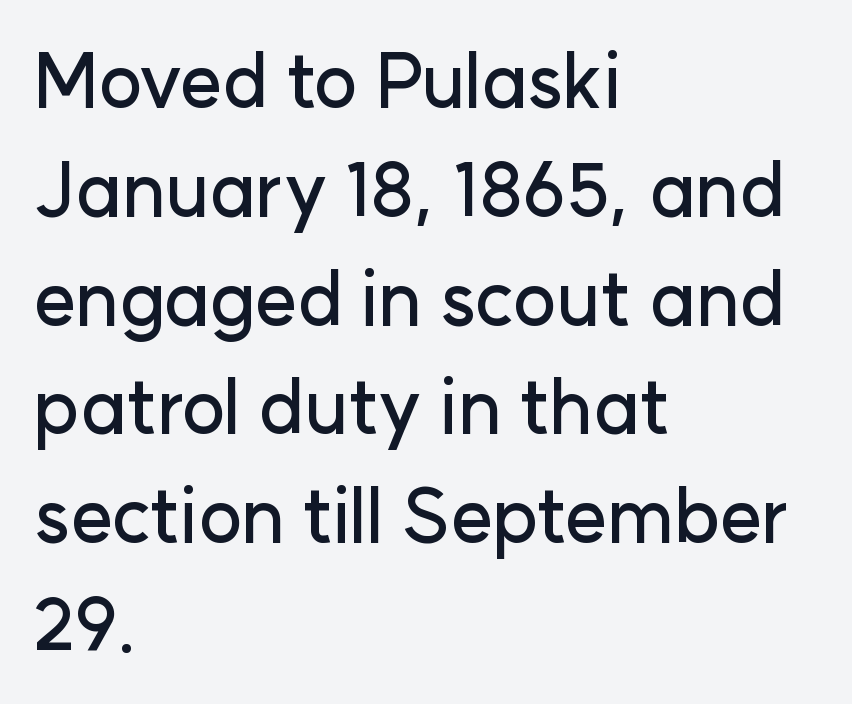
These lines stack with their left ends in a neat column. These lines are rendered in a variable-pitch font. In terms of leading, this rendering sits right in the middle. A typesetter would label this face a sans. A bare baseline throughout the passage. The axis of the letterforms is exactly vertical.
